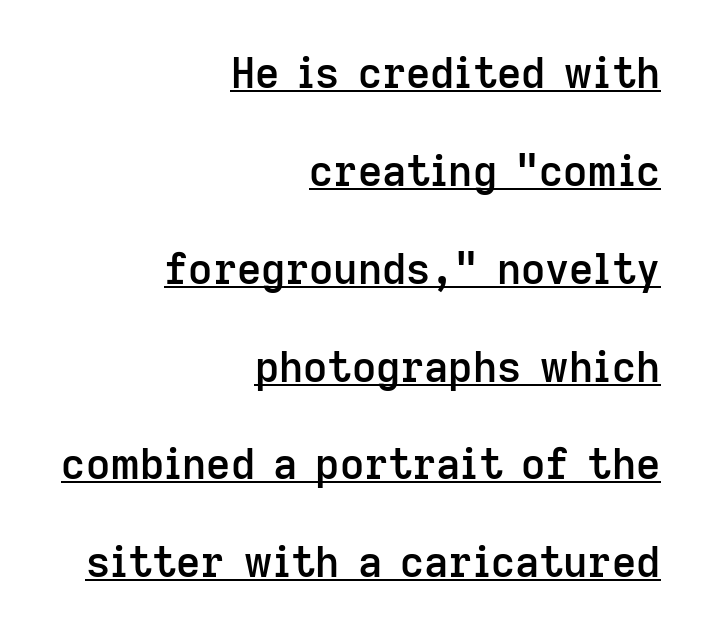
{"serif": "no", "italic": "no", "bold": "semi", "weight": "semibold", "width": "normal", "stroke_contrast": "low", "x_height": "medium", "monospaced": "no", "underline": "yes", "align": "right", "line_spacing": "loose", "line_spacing_ratio": 2.33, "letter_spacing": "normal", "letter_spacing_em": 0.0, "glyph_px": 42}
